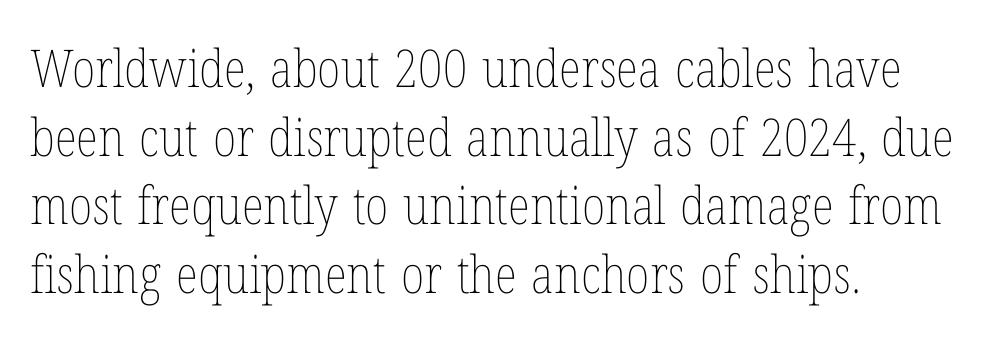
The image shows 52 px thin, condensed type, upright; set left-aligned, normal line spacing (1.32x), normal letter spacing, not underlined; low stroke contrast and a medium x-height.
